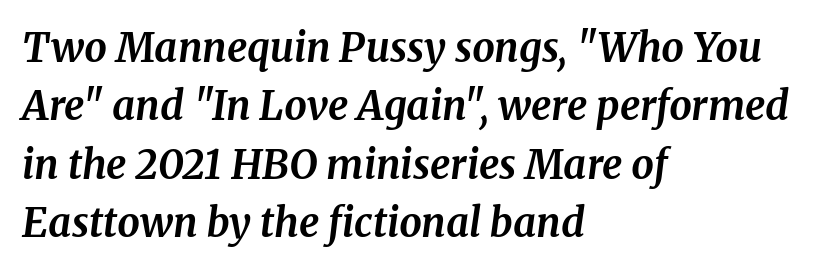
This sample uses an oblique cut, with every glyph tilted off the vertical. Unmarked baselines from the first word to the last. Regular leading. Character widths vary here, with narrow letters taking less room than wide ones. Spacing between characters is what you'd get straight out of the box. These lines stack with their left ends in a neat column.
